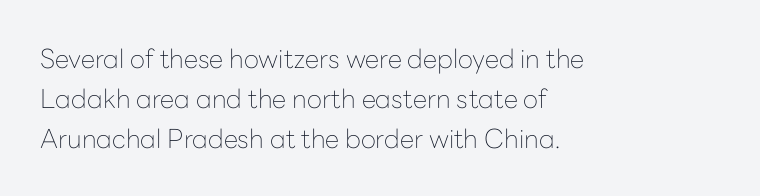
{"italic": "no", "bold": "no", "underline": "no", "align": "left", "line_spacing": "normal", "line_spacing_ratio": 1.53, "letter_spacing": "normal", "letter_spacing_em": 0.0, "glyph_px": 26}
